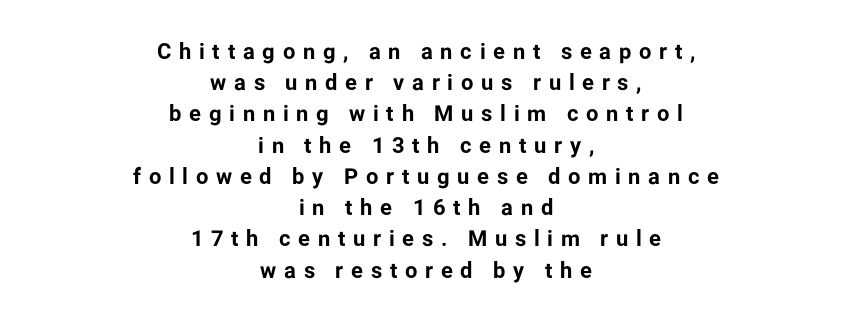
Where is the straight margin? There isn't one; the lines are centered. The zone under the glyphs is completely vacant. A roman cut, with each character standing at attention. Spacing between characters has been opened up far beyond the box default.
